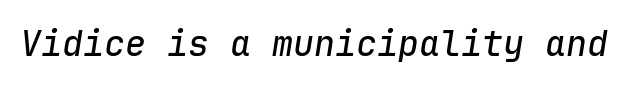
Q: Is the text italic (slanted)? A: Yes, it leans right by about 9 degrees.
Q: Is the text underlined? A: No.
Q: Is the spacing between letters normal or unusually wide? A: Normal.
Q: Width (condensed, normal, or wide)? A: Normal.
Q: Stroke contrast? A: Low.
Q: x-height? A: Medium.
Q: Monospaced? A: Yes.
